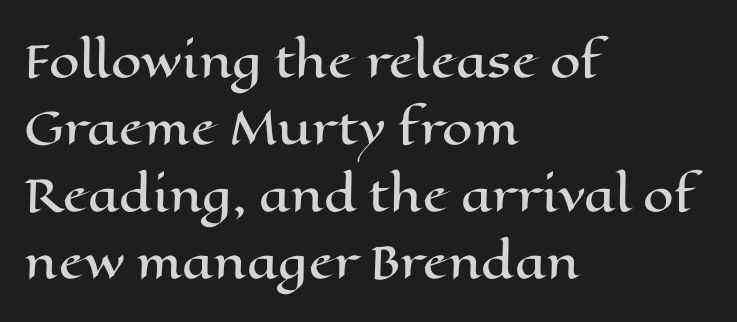
The image shows 44 px wide type, upright; set left-aligned, normal line spacing (1.52x), normal letter spacing, not underlined; high stroke contrast and a medium x-height.
